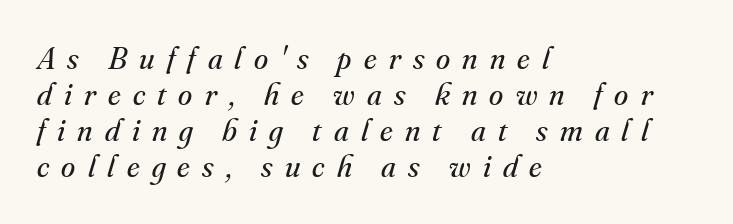
Q: Is the text bold? A: No.
Q: Is the text italic (slanted)? A: Yes, it leans right by about 16 degrees.
Q: Is the typeface a serif or a sans-serif typeface? A: Serif.
Q: Is the text underlined? A: No.
Q: How is the paragraph aligned? A: Left-aligned.
Q: Is the spacing between letters normal or unusually wide? A: Unusually wide.
Q: Is the spacing between lines tight, normal or loose? A: Tight.
Q: Width (condensed, normal, or wide)? A: Normal.
Q: Stroke contrast? A: Medium.
Q: x-height? A: Small.
Q: Monospaced? A: No.
